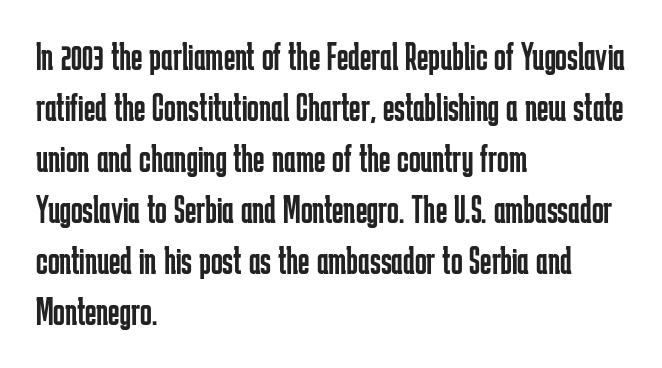
Quick note: not italic, upright. Proportional: the letters do not fall into vertical columns. The rag falls on the right side of this text block. Leading matches the norm, producing a regular column. Does extra space separate the letters? No, they use regular spacing.
